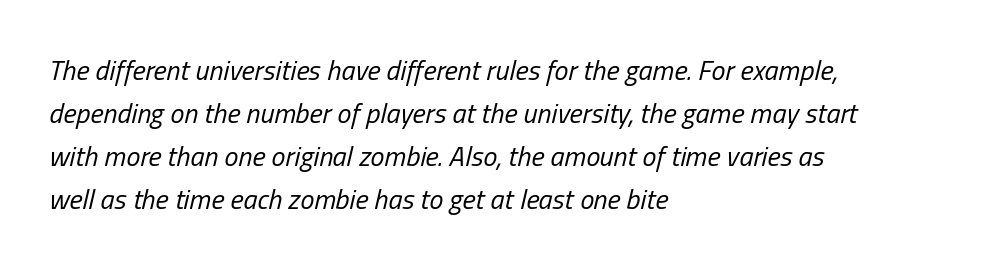
The image shows 28 px regular-weight, condensed type, italic (leaning right); set left-aligned, normal line spacing (1.53x), normal letter spacing, not underlined; low stroke contrast and a medium x-height.
